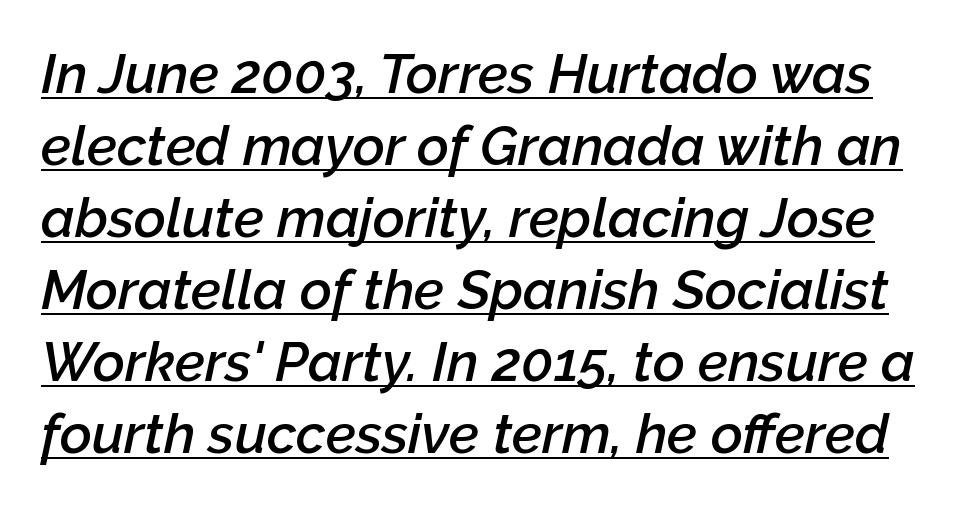
Q: Is the text bold? A: Semi-bold.
Q: Is the text italic (slanted)? A: Yes, it leans right by about 12 degrees.
Q: Is the text underlined? A: Yes.
Q: Is the spacing between letters normal or unusually wide? A: Normal.
Q: Is the spacing between lines tight, normal or loose? A: Normal.
Q: Width (condensed, normal, or wide)? A: Normal.
Q: Stroke contrast? A: Low.
Q: x-height? A: Medium.
Q: Monospaced? A: No.
